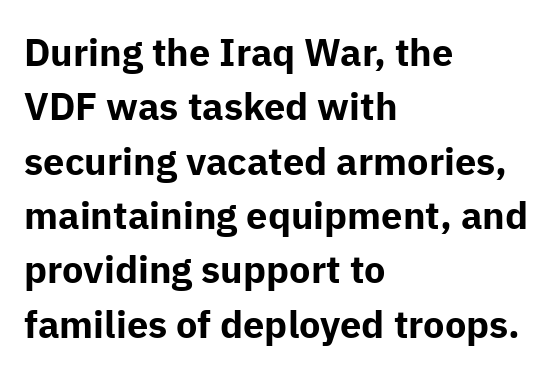
{"serif": "no", "italic": "no", "bold": "yes", "weight": "bold", "width": "normal", "stroke_contrast": "low", "x_height": "medium", "monospaced": "no", "underline": "no", "align": "left", "line_spacing": "normal", "line_spacing_ratio": 1.43, "letter_spacing": "normal", "letter_spacing_em": 0.0, "glyph_px": 38}
